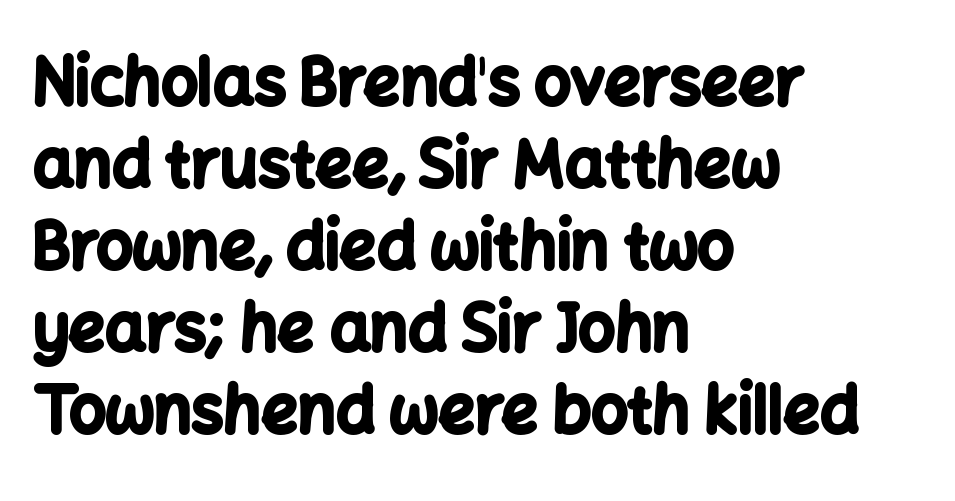
This sample has the flowing, uneven cadence of proportional lettering. The text was rendered using a sans face with plain stroke endings. Posture: upright roman. Heavy-handed strokes throughout: this text is bold. The lines are quadded left.
